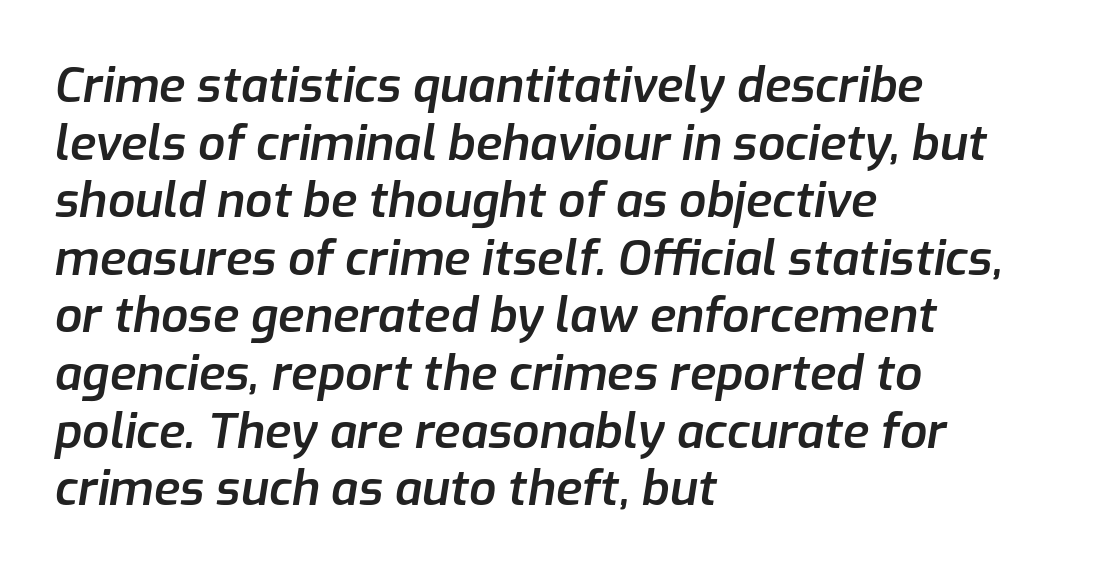
Q: Is the text bold? A: Semi-bold.
Q: Is the text italic (slanted)? A: Yes, it leans right by about 9 degrees.
Q: Is the text underlined? A: No.
Q: How is the paragraph aligned? A: Left-aligned.
Q: Is the spacing between letters normal or unusually wide? A: Normal.
Q: Width (condensed, normal, or wide)? A: Normal.
Q: Stroke contrast? A: Low.
Q: x-height? A: Medium.
Q: Monospaced? A: No.
